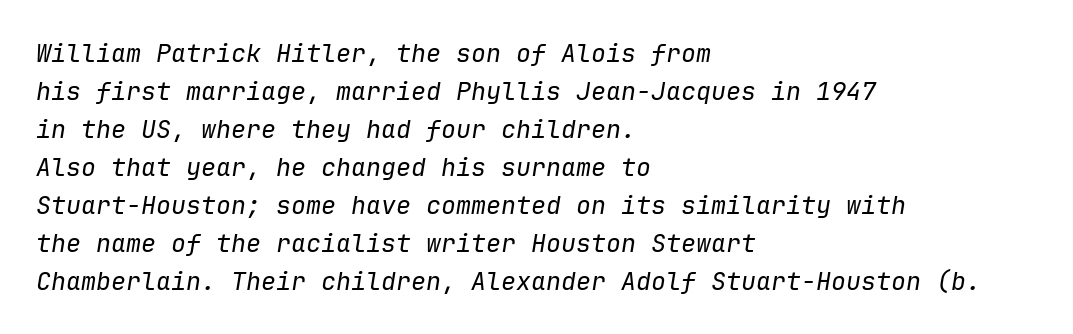
The image shows 25 px text type, italic (leaning right); set left-aligned, normal line spacing (1.52x), normal letter spacing, not underlined.
